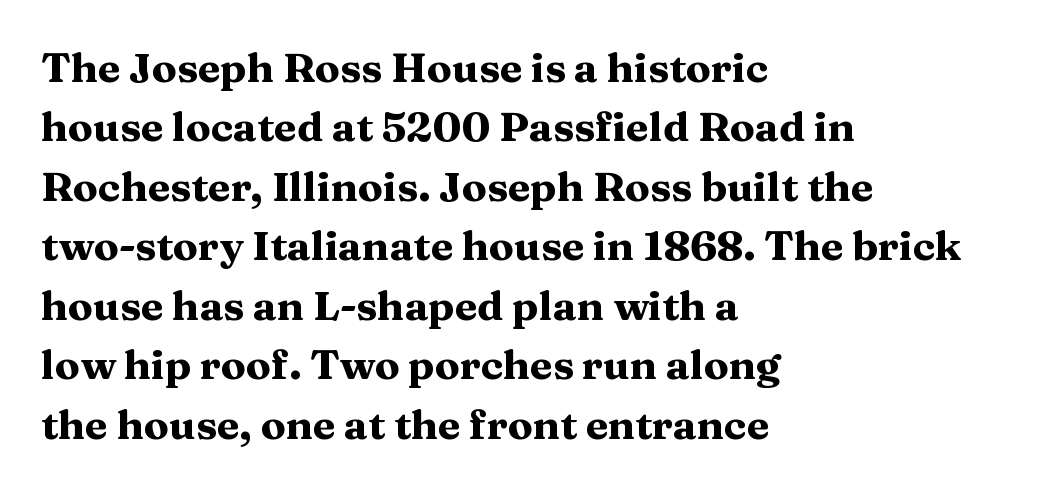
Q: Is the text bold? A: Yes.
Q: Is the text italic (slanted)? A: No, it is upright.
Q: Is the typeface a serif or a sans-serif typeface? A: Serif.
Q: Is the text underlined? A: No.
Q: How is the paragraph aligned? A: Left-aligned.
Q: Is the spacing between letters normal or unusually wide? A: Normal.
Q: Is the spacing between lines tight, normal or loose? A: Normal.
Q: Width (condensed, normal, or wide)? A: Wide.
Q: Stroke contrast? A: Medium.
Q: x-height? A: Medium.
Q: Monospaced? A: No.
